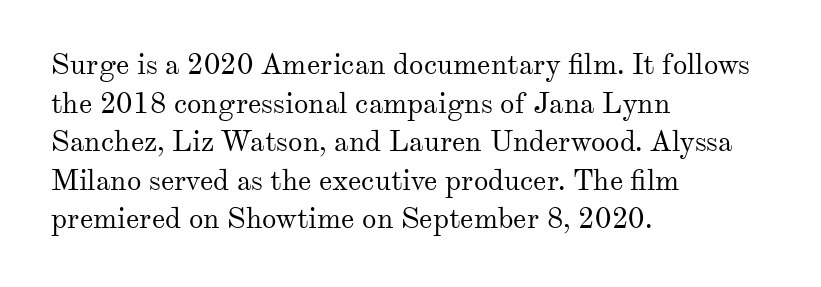
The image shows 29 px regular-weight serif type, upright; set left-aligned, normal line spacing (1.33x), normal letter spacing, not underlined; medium stroke contrast and a small x-height.
